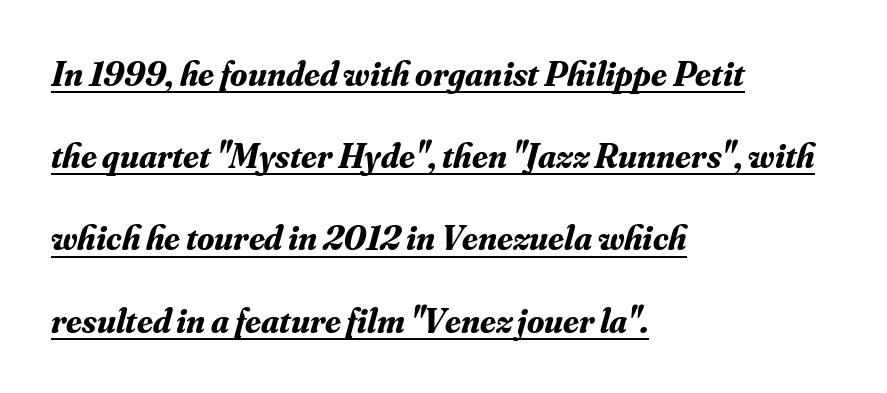
{"serif": "yes", "italic": "yes", "lean": "right", "slant_degrees": 16, "bold": "yes", "weight": "bold", "width": "normal", "stroke_contrast": "medium", "x_height": "small", "monospaced": "no", "underline": "yes", "align": "left", "line_spacing": "loose", "line_spacing_ratio": 2.35, "letter_spacing": "normal", "letter_spacing_em": 0.0, "glyph_px": 35}
